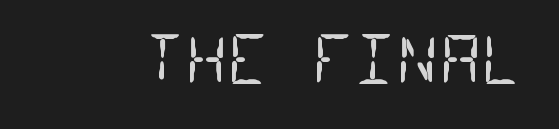
{"serif": "no", "bold": "no", "weight": "regular", "width": "condensed", "stroke_contrast": "low", "x_height": "large", "monospaced": "yes", "underline": "no", "letter_spacing": "normal", "letter_spacing_em": 0.0, "glyph_px": 65}
